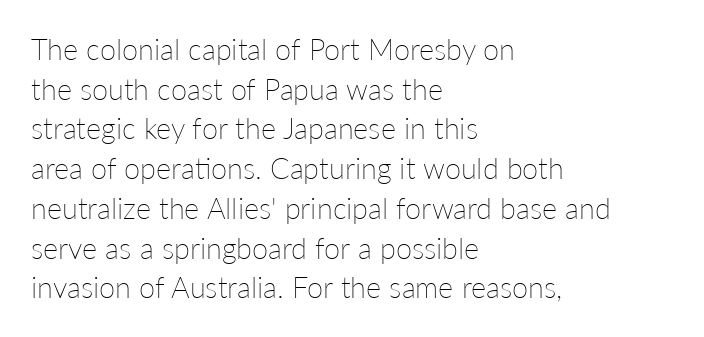
Is this a fixed-width face? No — the glyphs have proportional, varying widths. One glance says typical: line gaps are just what's usual. You can tell it's not italic because the verticals are truly vertical. The lines are quadded left.
